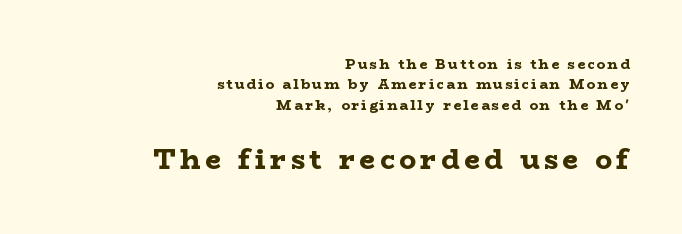
Q: Is the text bold? A: Yes.
Q: Is the text italic (slanted)? A: No, it is upright.
Q: Is the typeface a serif or a sans-serif typeface? A: Serif.
Q: Is the text underlined? A: No.
Q: How is the paragraph aligned? A: Right-aligned.
Q: Is the spacing between lines tight, normal or loose? A: Normal.
Q: Which block of text is set in a larger size, the first (top) or the second (bottom)? A: The second (bottom) one.
Q: Width (condensed, normal, or wide)? A: Wide.
Q: Stroke contrast? A: Low.
Q: x-height? A: Medium.
Q: Monospaced? A: No.
